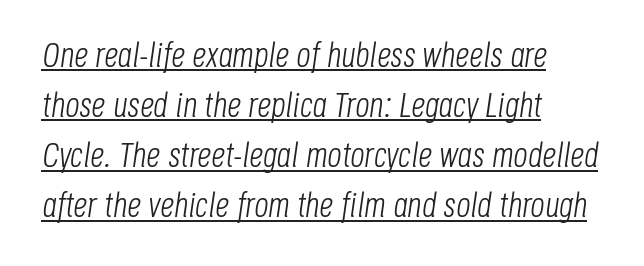
The image shows 35 px light, condensed type, italic (leaning right); set left-aligned, normal line spacing (1.43x), normal letter spacing, underlined; low stroke contrast and a large x-height.
